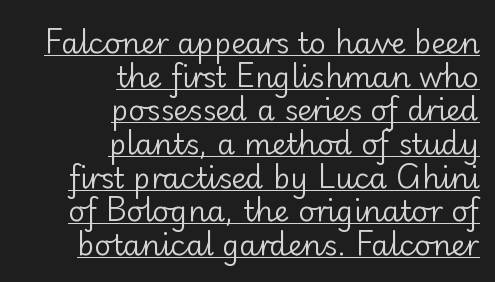
The image shows 29 px regular-weight sans-serif type, upright; set right-aligned, line spacing 1.16x, normal letter spacing, underlined; low stroke contrast and a small x-height.
